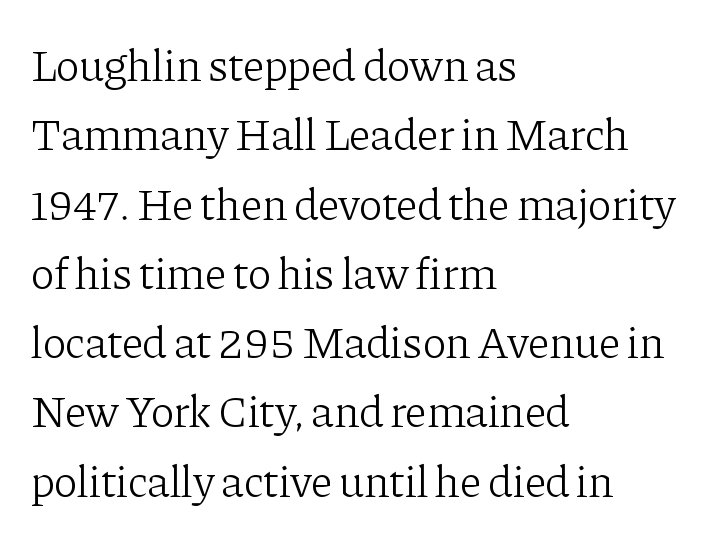
The image shows 45 px light serif type, upright; set left-aligned, normal line spacing (1.54x), normal letter spacing, not underlined; low stroke contrast and a medium x-height.
